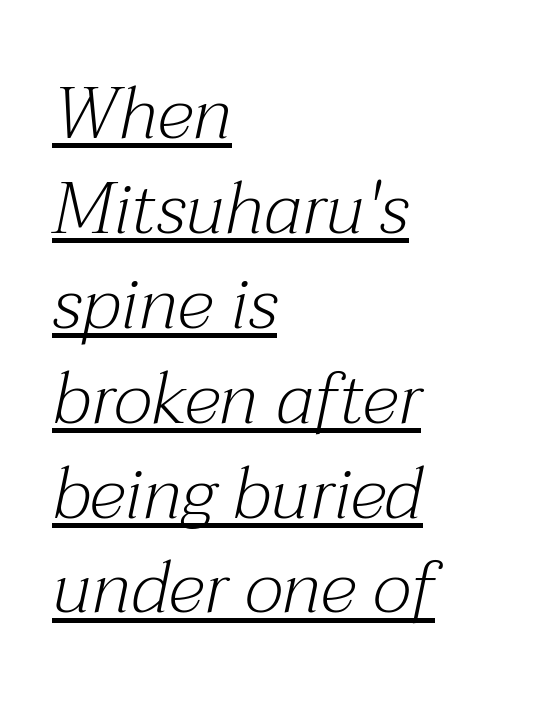
The image shows 73 px light serif type, italic (leaning right); set left-aligned, normal line spacing (1.3x), normal letter spacing, underlined; medium stroke contrast and a medium x-height.
